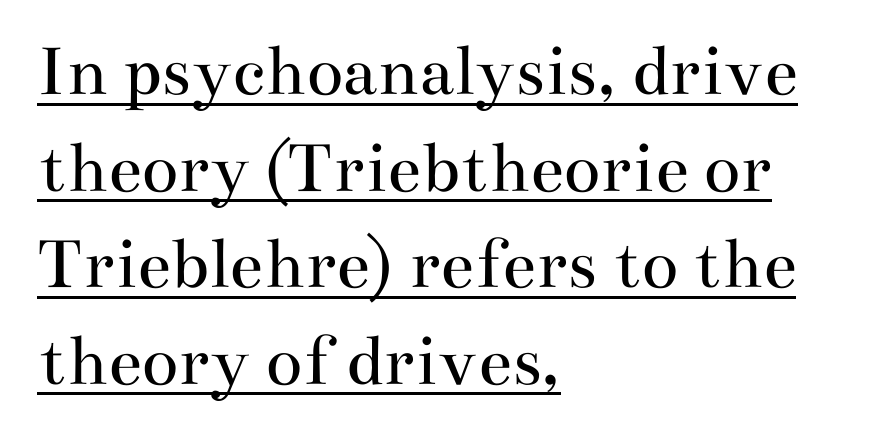
One glance says typical: line gaps are just what's usual. Proportional: the letters do not fall into vertical columns. Observe the serifs anchoring each vertical stroke in this sample. If you drew a line through each stem, it would be perfectly vertical. The cut favours lightness, reaching ordinary text weight at its darkest. This sample uses plain, unmodified letter spacing.
